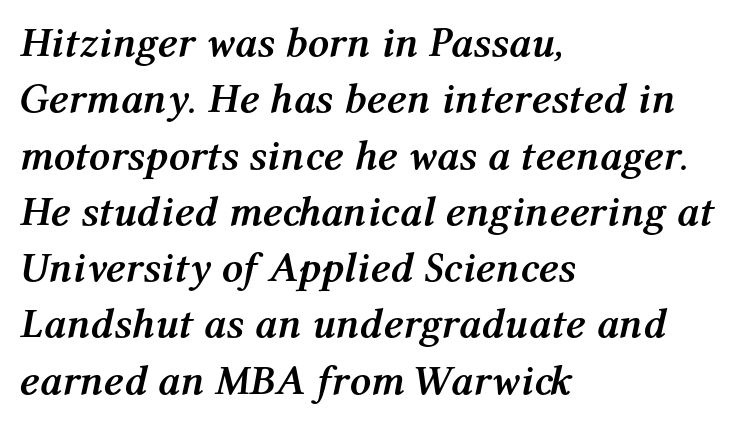
Slanted lettering throughout. Underlining? Definitely not there. On the weight axis this lands at bold, roughly 700. The line-height multiplier appears to be the usual default. Looks like regular typesetting: each glyph gets only the width it needs. The tracking reads as untouched default to a designer's eye.
